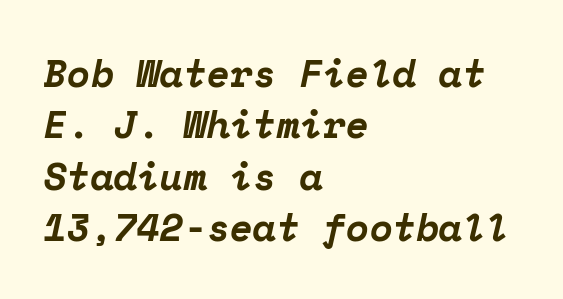
Q: Is the text bold? A: Yes.
Q: Is the text italic (slanted)? A: Yes, it leans right by about 12 degrees.
Q: Is the typeface a serif or a sans-serif typeface? A: Serif.
Q: Is the text underlined? A: No.
Q: How is the paragraph aligned? A: Left-aligned.
Q: Is the spacing between letters normal or unusually wide? A: Normal.
Q: Is the spacing between lines tight, normal or loose? A: Normal.
Q: Width (condensed, normal, or wide)? A: Normal.
Q: Stroke contrast? A: Low.
Q: x-height? A: Medium.
Q: Monospaced? A: Yes.
